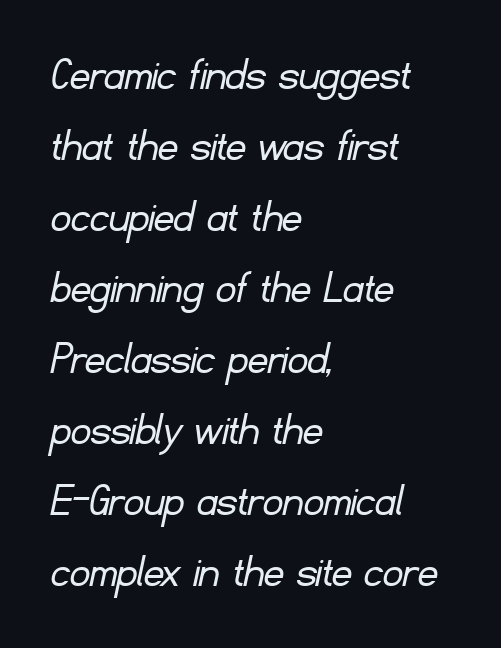
Proportional: the letters do not fall into vertical columns. Vertical stems look standard width or narrower in stroke. Stroke terminals: plain, sans-serif. Alignment: flush left. If you measured baseline to baseline, you'd find a middling distance.
